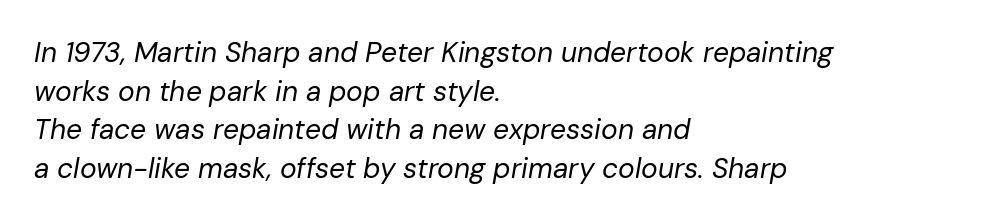
{"italic": "yes", "lean": "right", "slant_degrees": 10, "bold": "no", "weight": "regular", "width": "normal", "stroke_contrast": "low", "x_height": "medium", "monospaced": "no", "underline": "no", "align": "left", "line_spacing": "normal", "line_spacing_ratio": 1.38, "letter_spacing": "normal", "letter_spacing_em": 0.0, "glyph_px": 28}
